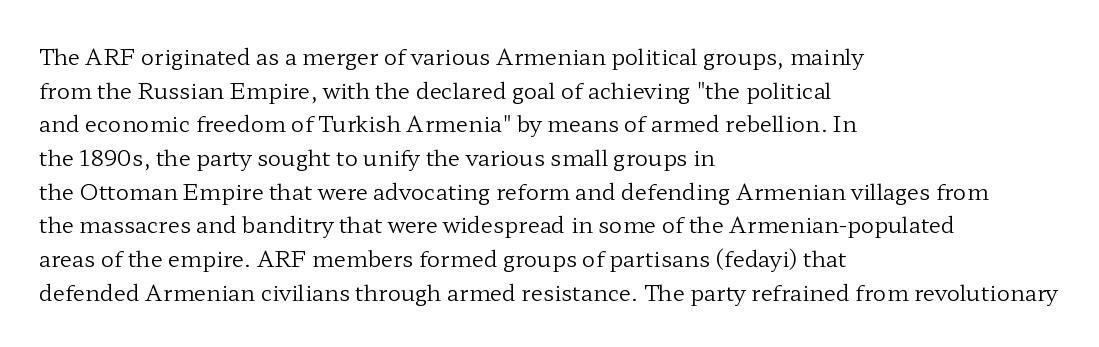
{"italic": "no", "bold": "no", "underline": "no", "align": "left", "line_spacing": "normal", "line_spacing_ratio": 1.53, "letter_spacing": "normal", "letter_spacing_em": 0.0, "glyph_px": 22}
